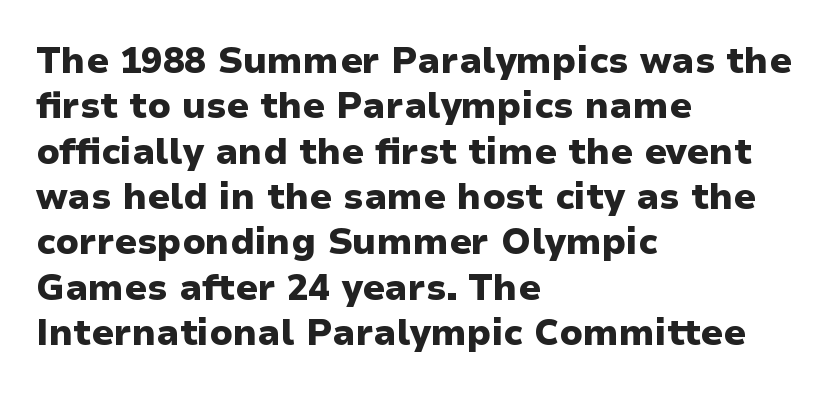
Q: Is the text bold? A: Yes.
Q: Is the text italic (slanted)? A: No, it is upright.
Q: Is the typeface a serif or a sans-serif typeface? A: Sans-serif.
Q: Is the text underlined? A: No.
Q: How is the paragraph aligned? A: Left-aligned.
Q: Is the spacing between letters normal or unusually wide? A: Normal.
Q: Is the spacing between lines tight, normal or loose? A: Normal.
Q: Width (condensed, normal, or wide)? A: Normal.
Q: Stroke contrast? A: Low.
Q: x-height? A: Medium.
Q: Monospaced? A: No.
